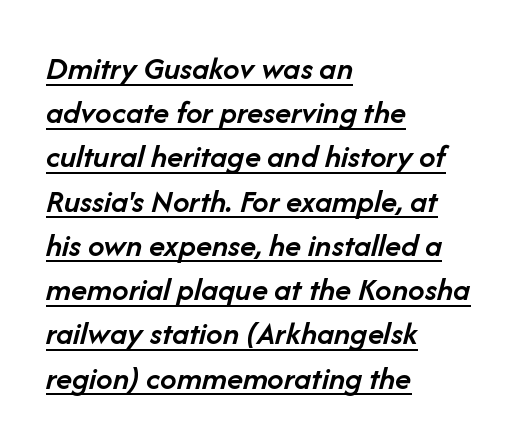
Q: Is the text bold? A: Semi-bold.
Q: Is the text italic (slanted)? A: Yes, it leans right by about 14 degrees.
Q: Is the text underlined? A: Yes.
Q: How is the paragraph aligned? A: Left-aligned.
Q: Is the spacing between letters normal or unusually wide? A: Normal.
Q: Is the spacing between lines tight, normal or loose? A: Normal.
Q: Width (condensed, normal, or wide)? A: Normal.
Q: Stroke contrast? A: Low.
Q: x-height? A: Medium.
Q: Monospaced? A: No.
